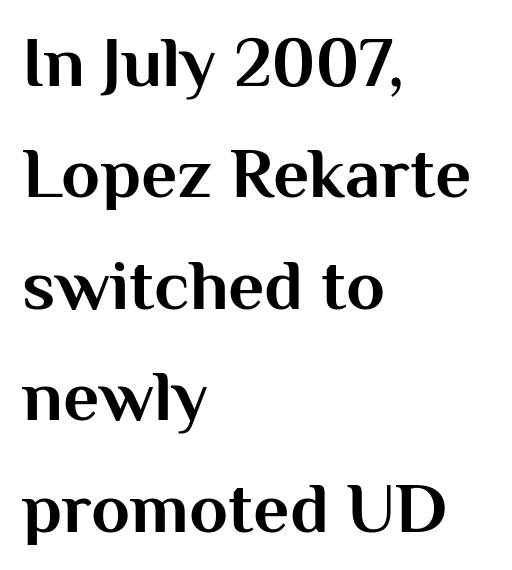
The image shows 71 px bold sans-serif type, upright; set left-aligned, normal line spacing (1.57x), normal letter spacing, not underlined; medium stroke contrast and a medium x-height.
